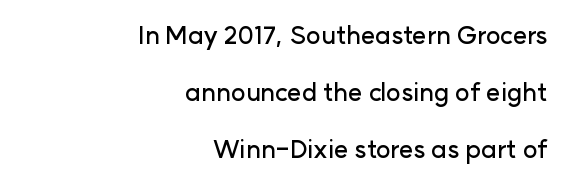
{"italic": "no", "underline": "no", "align": "right", "line_spacing": "loose", "line_spacing_ratio": 2.28, "letter_spacing": "normal", "letter_spacing_em": 0.0, "glyph_px": 25}
